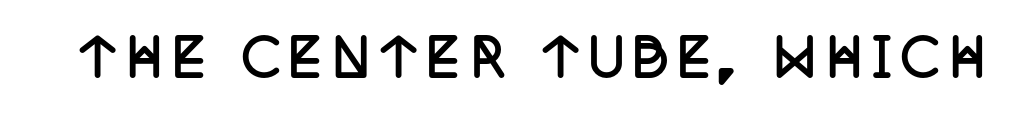
{"serif": "yes", "italic": "no", "bold": "yes", "weight": "semibold", "width": "condensed", "stroke_contrast": "low", "x_height": "large", "monospaced": "no", "underline": "no", "letter_spacing": "wide", "letter_spacing_em": 0.2, "glyph_px": 50}
